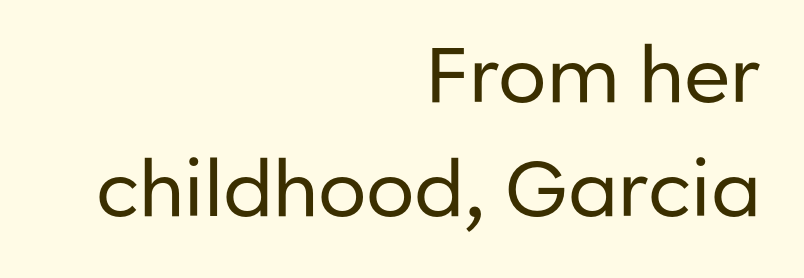
{"serif": "no", "italic": "no", "bold": "no", "weight": "regular", "width": "normal", "stroke_contrast": "low", "x_height": "medium", "monospaced": "no", "underline": "no", "align": "right", "line_spacing": "normal", "line_spacing_ratio": 1.48, "letter_spacing": "normal", "letter_spacing_em": 0.0, "glyph_px": 77}
